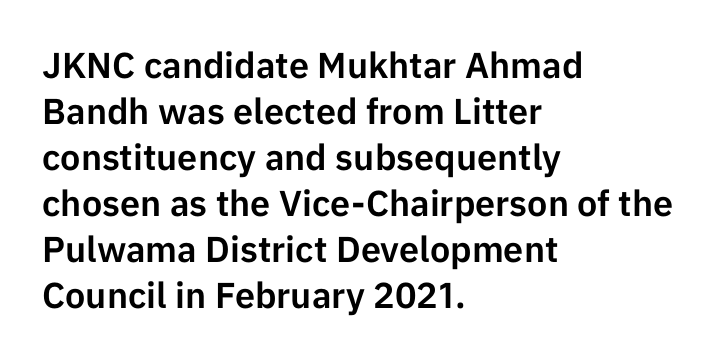
{"serif": "no", "italic": "no", "width": "normal", "stroke_contrast": "low", "x_height": "medium", "monospaced": "no", "underline": "no", "align": "left", "line_spacing": "normal", "line_spacing_ratio": 1.28, "letter_spacing": "normal", "letter_spacing_em": 0.0, "glyph_px": 36}
